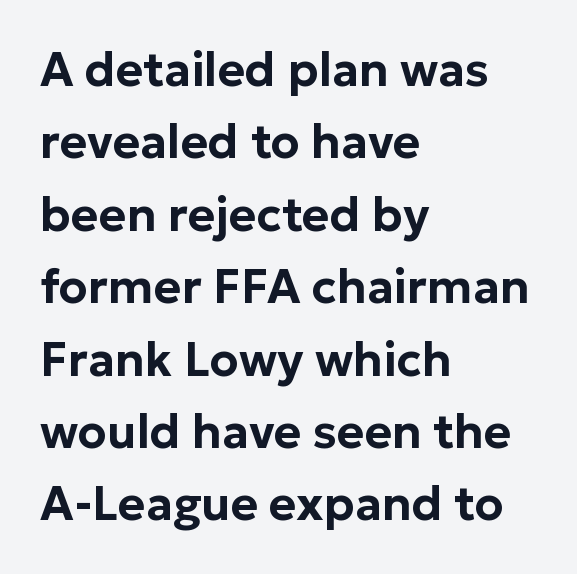
The rendering uses natural spacing where letterforms have individual widths. Anything drawn beneath the words? Only blank space. Does the copy run flush right? No — it runs flush left. These lines sit exactly where default settings would place them.
